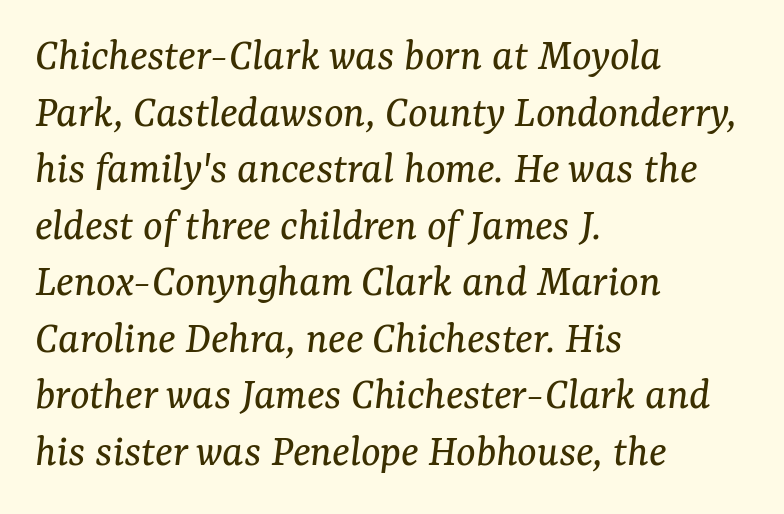
The image shows 46 px regular-weight serif type, italic (leaning right); set left-aligned, line spacing 1.23x, normal letter spacing, not underlined; medium stroke contrast and a medium x-height.
